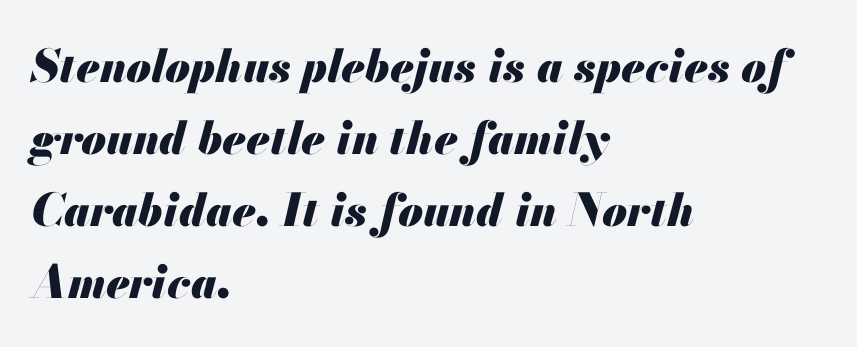
Q: Is the text bold? A: Yes.
Q: Is the text italic (slanted)? A: Yes, it leans right by about 13 degrees.
Q: Is the text underlined? A: No.
Q: How is the paragraph aligned? A: Left-aligned.
Q: Is the spacing between letters normal or unusually wide? A: Normal.
Q: Is the spacing between lines tight, normal or loose? A: Normal.
Q: Width (condensed, normal, or wide)? A: Normal.
Q: Stroke contrast? A: Medium.
Q: x-height? A: Small.
Q: Monospaced? A: No.
